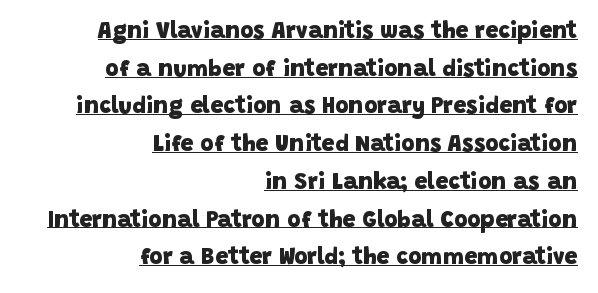
The image shows 23 px bold type; set right-aligned, normal line spacing (1.64x), normal letter spacing, underlined.
